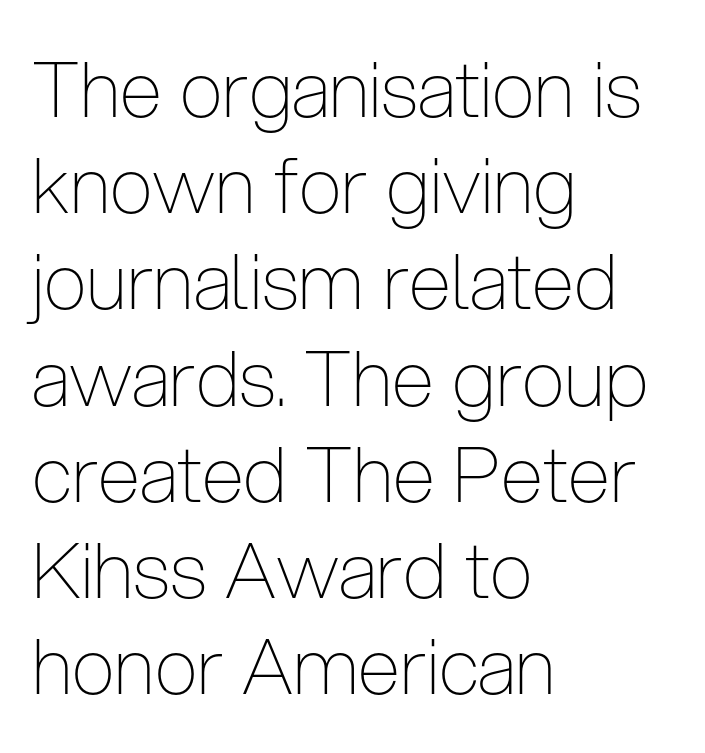
{"serif": "no", "italic": "no", "bold": "no", "weight": "thin", "width": "condensed", "stroke_contrast": "low", "x_height": "medium", "monospaced": "no", "underline": "no", "align": "left", "line_spacing": "normal", "line_spacing_ratio": 1.25, "letter_spacing": "normal", "letter_spacing_em": 0.0, "glyph_px": 77}
